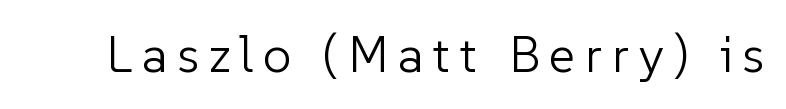
The image shows 51 px light sans-serif type, upright; set not underlined; low stroke contrast and a medium x-height.
